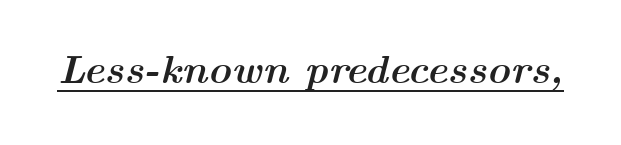
The image shows 40 px semibold, wide type, italic (leaning right); set normal letter spacing, underlined; medium stroke contrast and a medium x-height.
